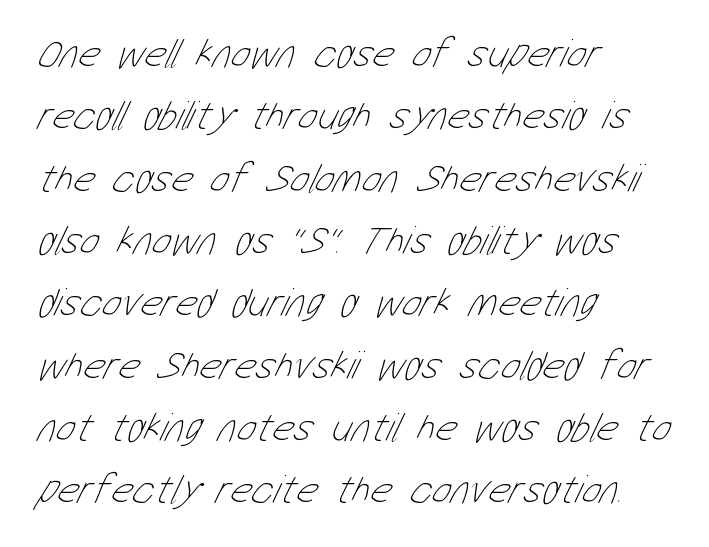
The image shows 41 px thin, condensed type; set left-aligned, normal line spacing (1.52x), normal letter spacing, not underlined; low stroke contrast and a medium x-height.
